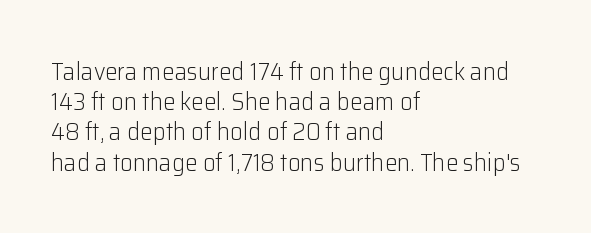
Q: Is the text bold? A: No.
Q: Is the text italic (slanted)? A: No, it is upright.
Q: Is the text underlined? A: No.
Q: How is the paragraph aligned? A: Left-aligned.
Q: Is the spacing between letters normal or unusually wide? A: Normal.
